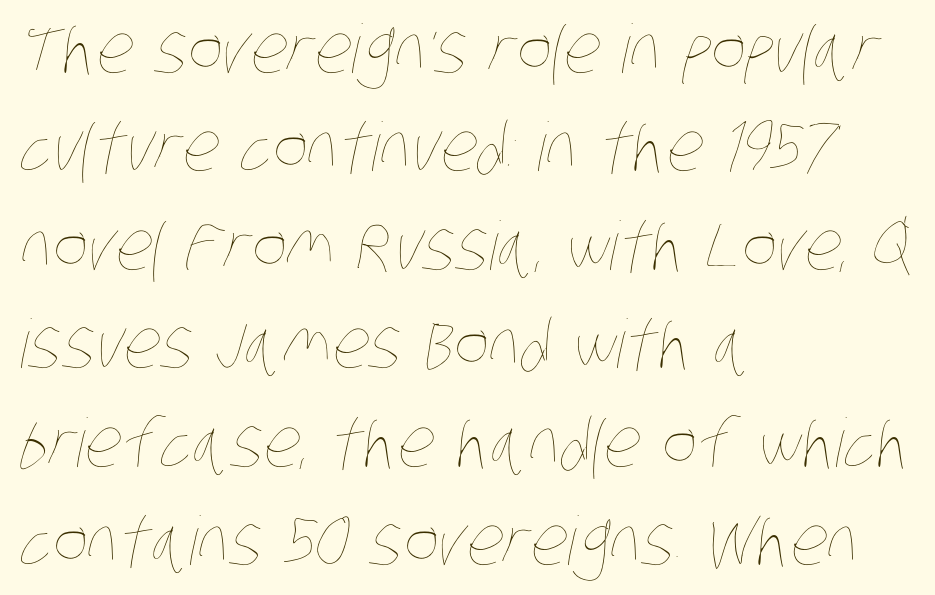
The image shows 67 px thin, condensed type; set left-aligned, normal line spacing (1.47x), normal letter spacing, not underlined; low stroke contrast and a large x-height.
